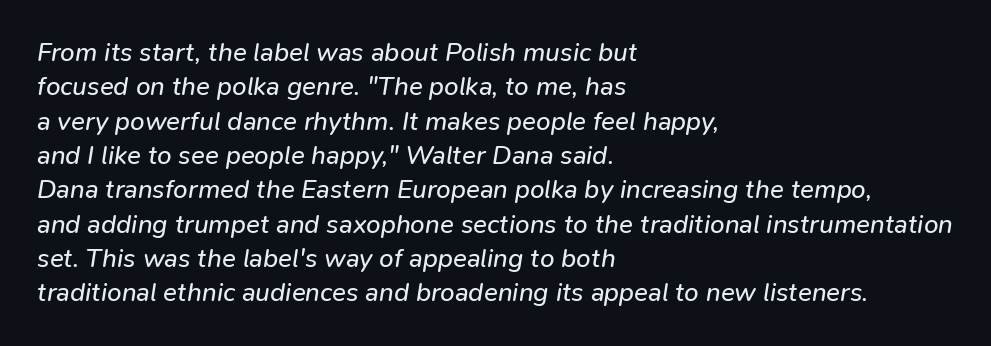
{"italic": "yes", "lean": "right", "slant_degrees": 9, "bold": "no", "underline": "no", "align": "left", "line_spacing": "normal", "line_spacing_ratio": 1.32, "letter_spacing": "normal", "letter_spacing_em": 0.0, "glyph_px": 26}
